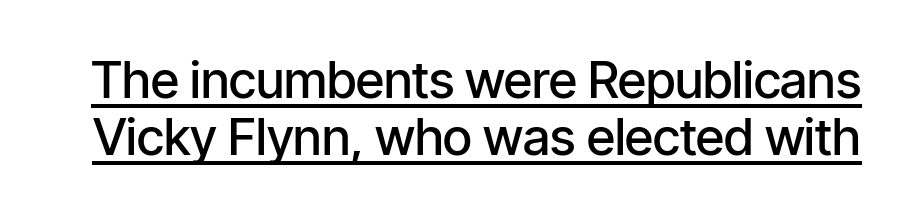
Unlike italic type, these characters show no tilt at all. Every letter is mildly thick-stroked: semibold rather than bold. Rows of type sit shoulder to shoulder in the vertical direction. Regarding serifs, this sample does without them. Notice how a bar underscores the lettering throughout. How are the letters spaced? Ordinarily, with no added tracking.
